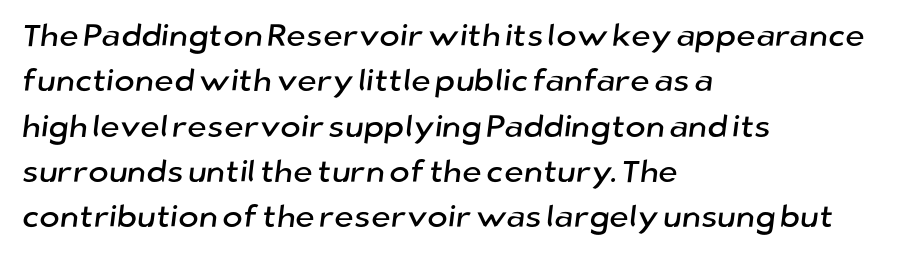
{"serif": "no", "width": "normal", "stroke_contrast": "low", "x_height": "medium", "monospaced": "no", "underline": "no", "align": "left", "line_spacing": "normal", "line_spacing_ratio": 1.46, "letter_spacing": "normal", "letter_spacing_em": 0.0, "glyph_px": 31}
